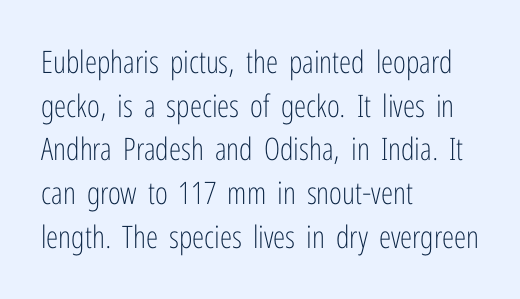
Q: Is the text bold? A: No.
Q: Is the text italic (slanted)? A: No, it is upright.
Q: Is the typeface a serif or a sans-serif typeface? A: Sans-serif.
Q: Is the text underlined? A: No.
Q: How is the paragraph aligned? A: Left-aligned.
Q: Is the spacing between letters normal or unusually wide? A: Normal.
Q: Is the spacing between lines tight, normal or loose? A: Normal.
Q: Width (condensed, normal, or wide)? A: Condensed.
Q: Stroke contrast? A: Low.
Q: x-height? A: Medium.
Q: Monospaced? A: No.
